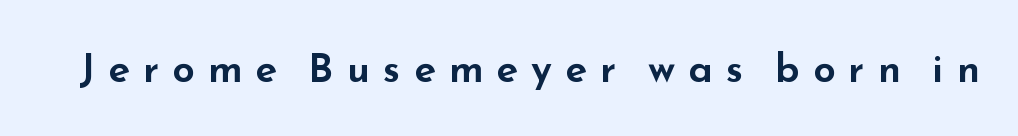
Q: Is the text italic (slanted)? A: No, it is upright.
Q: Is the typeface a serif or a sans-serif typeface? A: Sans-serif.
Q: Is the text underlined? A: No.
Q: Is the spacing between letters normal or unusually wide? A: Unusually wide.
Q: Width (condensed, normal, or wide)? A: Wide.
Q: Stroke contrast? A: Low.
Q: x-height? A: Small.
Q: Monospaced? A: No.
